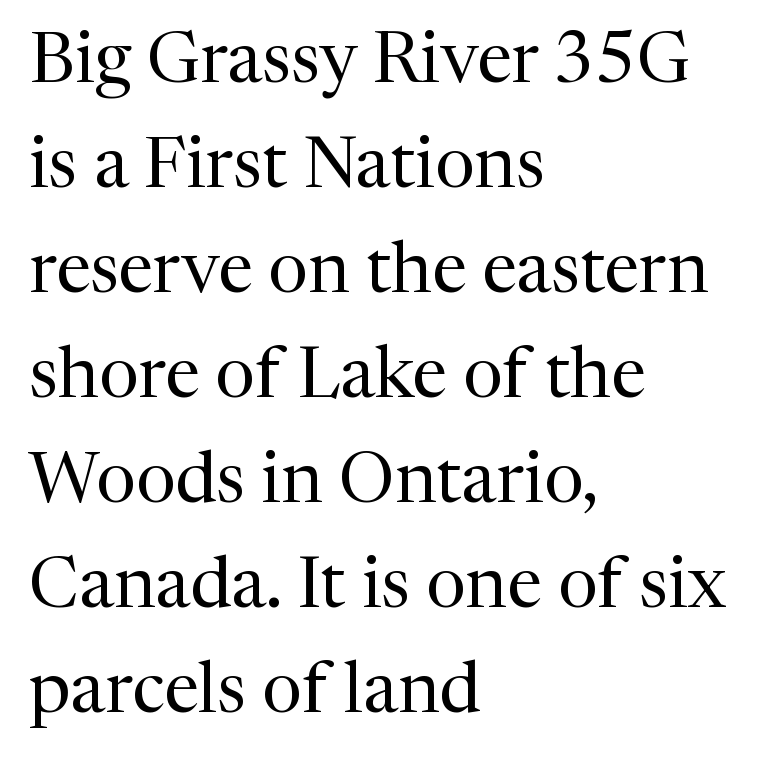
Q: Is the text bold? A: No.
Q: Is the text italic (slanted)? A: No, it is upright.
Q: Is the typeface a serif or a sans-serif typeface? A: Serif.
Q: Is the text underlined? A: No.
Q: How is the paragraph aligned? A: Left-aligned.
Q: Is the spacing between letters normal or unusually wide? A: Normal.
Q: Is the spacing between lines tight, normal or loose? A: Normal.
Q: Width (condensed, normal, or wide)? A: Normal.
Q: Stroke contrast? A: Medium.
Q: x-height? A: Medium.
Q: Monospaced? A: No.
